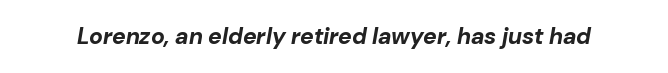
Looking at the ascenders, they clearly lean. Caption: standard tracking, unaltered. Pretty heavy lettering here — definitely bold. The baseline area is clear.
